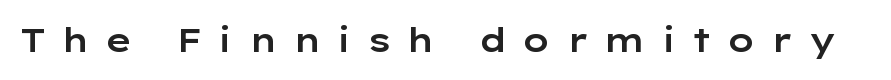
The image shows 33 px wide sans-serif type, upright; set unusually wide letter spacing (+0.43 em), not underlined; low stroke contrast and a medium x-height.
